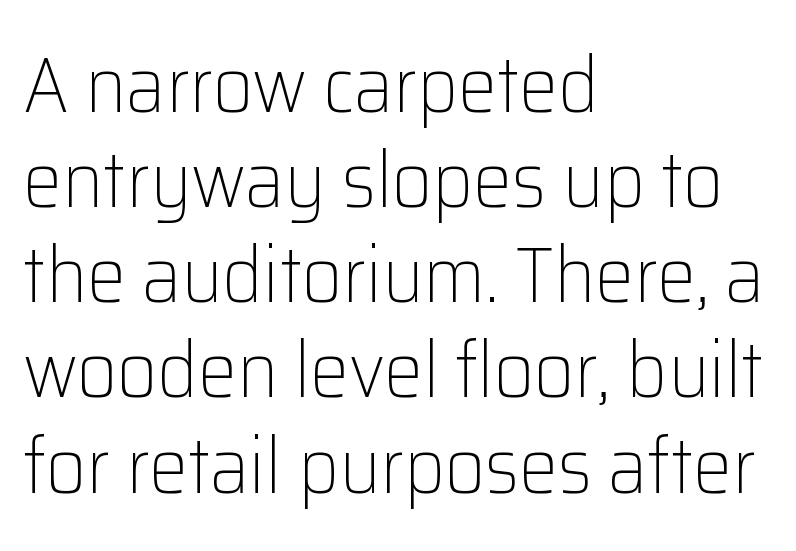
{"serif": "no", "italic": "no", "bold": "no", "weight": "light", "width": "normal", "stroke_contrast": "low", "x_height": "medium", "monospaced": "no", "underline": "no", "align": "left", "line_spacing_ratio": 1.22, "letter_spacing": "normal", "letter_spacing_em": 0.0, "glyph_px": 78}
